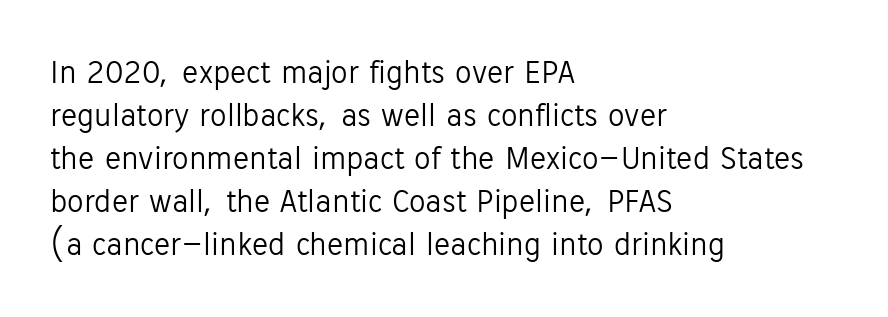
Quick note: not italic, upright. The passage shown stacks its lines at a standard gap. A classic flush-left, rag-right setting is used for this passage. Caption: standard tracking, unaltered. The typeface chosen for these lines omits serifs. Weight: not bold — regular or lighter.
